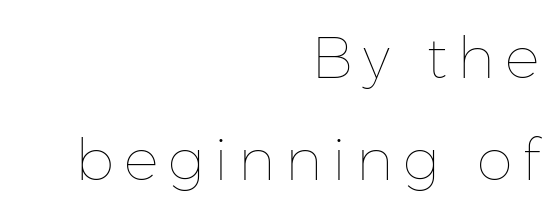
Q: Is the text bold? A: No.
Q: Is the text italic (slanted)? A: No, it is upright.
Q: Is the text underlined? A: No.
Q: How is the paragraph aligned? A: Right-aligned.
Q: Width (condensed, normal, or wide)? A: Normal.
Q: Stroke contrast? A: Low.
Q: x-height? A: Medium.
Q: Monospaced? A: No.
